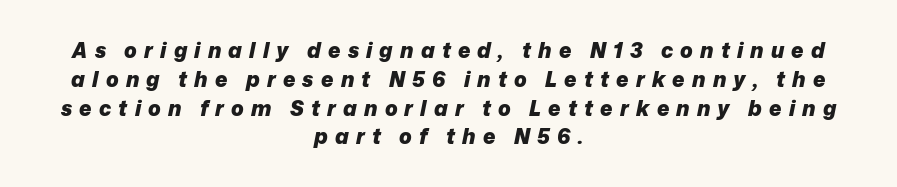
Q: Is the text bold? A: Yes.
Q: Is the text italic (slanted)? A: Yes, it leans right by about 12 degrees.
Q: Is the text underlined? A: No.
Q: How is the paragraph aligned? A: Centered.
Q: Is the spacing between letters normal or unusually wide? A: Unusually wide.
Q: Is the spacing between lines tight, normal or loose? A: Normal.
